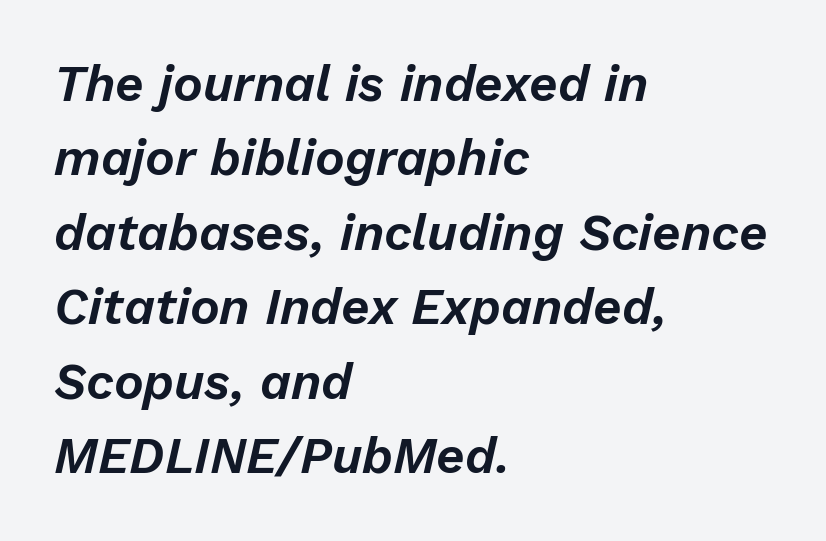
The image shows 50 px text type, italic (leaning right); set left-aligned, normal line spacing (1.49x), normal letter spacing, not underlined; low stroke contrast and a medium x-height.
